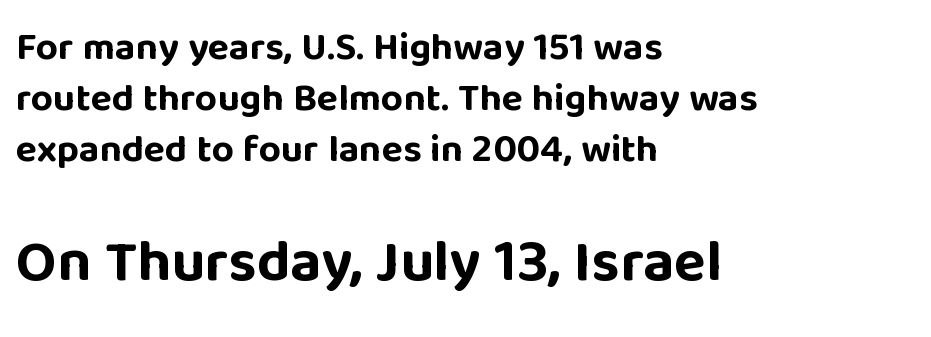
Nope, no serifs anywhere on these letters. Summary of weight: heavy, a full bold. Does the copy run flush right? No — it runs flush left. Each row of text sits above clean, open space. Note: smaller setting up top, larger setting below.
